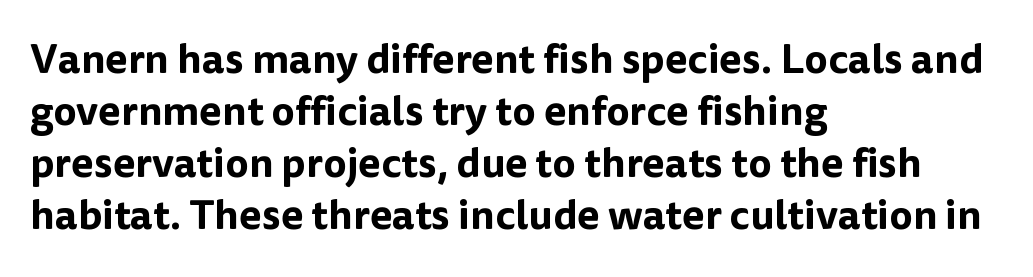
The image shows 41 px sans-serif type, upright; set left-aligned, normal line spacing (1.27x), normal letter spacing, not underlined; low stroke contrast and a medium x-height.
